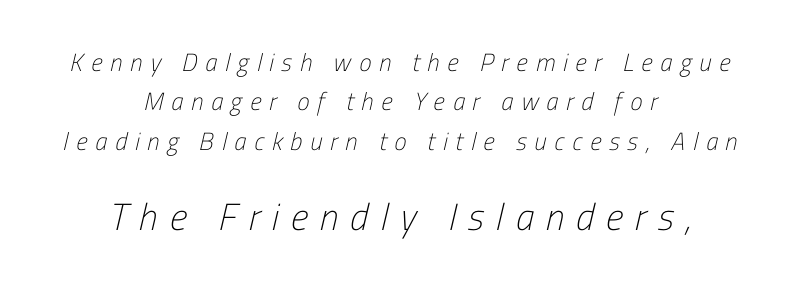
Honestly, there is no underline to notice here at all. Observe the absence of serifs on each vertical stroke in this sample. Stem width sits at or under what a default text font uses. Is the lower block the larger one? Yes — the lower block carries the bigger type. The gaps between neighbouring characters are conspicuously large.
